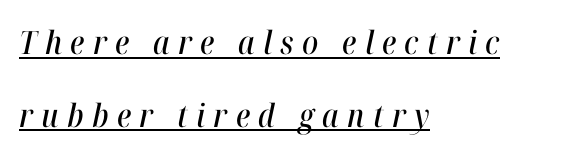
This rendering uses left alignment, leaving the right contour irregular. Does the lettering tilt? It does — this is italic. Leading: increased. The passage shown is typed in a proportional face where columns would drift. A baseline rule has been typeset under these characters. Inter-character spacing is expanded well beyond the font's built-in metrics.
